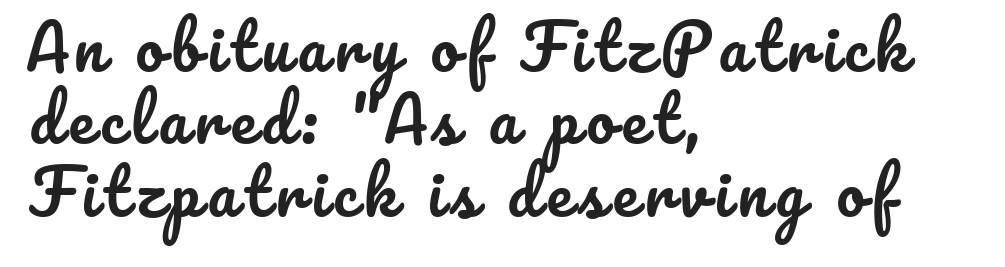
The image shows 63 px text type; set left-aligned, tight line spacing (1.15x), not underlined; low stroke contrast and a small x-height.
